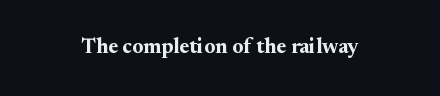
The image shows 21 px bold type, upright; set normal letter spacing, not underlined.
